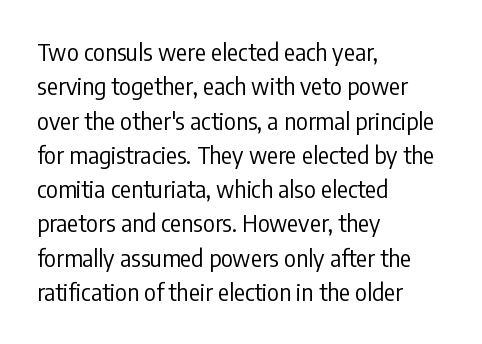
The image shows 23 px text type, upright; set left-aligned, normal line spacing (1.49x), normal letter spacing, not underlined.
